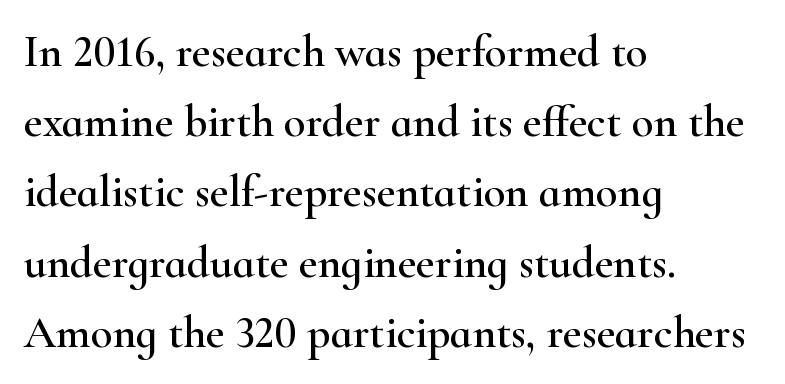
The image shows 45 px wide serif type, upright; set left-aligned, normal line spacing (1.56x), normal letter spacing, not underlined; high stroke contrast and a small x-height.
